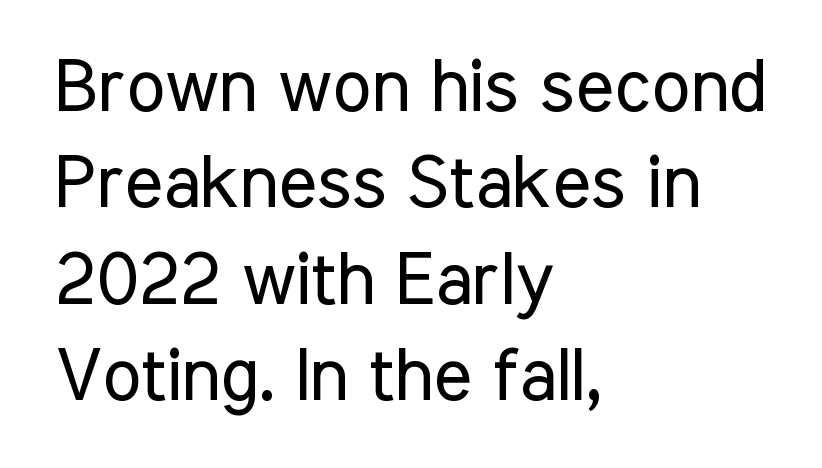
{"serif": "no", "italic": "no", "bold": "no", "weight": "regular", "width": "condensed", "stroke_contrast": "low", "x_height": "medium", "monospaced": "no", "underline": "no", "align": "left", "line_spacing": "normal", "line_spacing_ratio": 1.32, "letter_spacing": "normal", "letter_spacing_em": 0.0, "glyph_px": 73}
